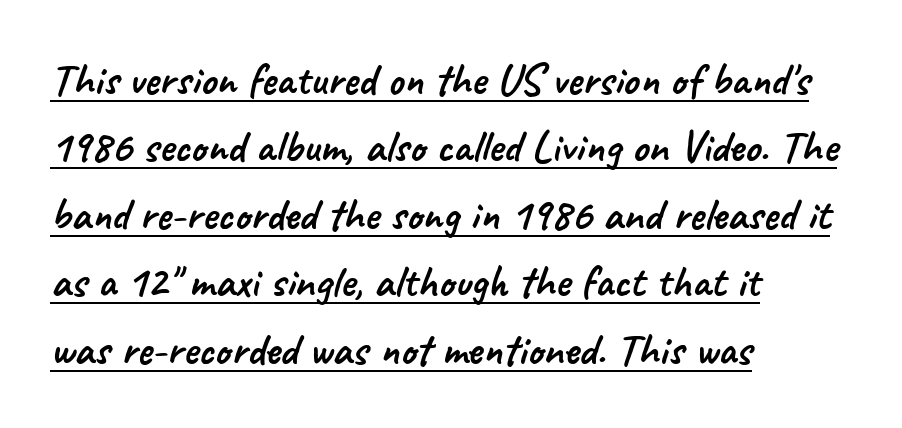
The image shows 45 px sans-serif type; set left-aligned, normal line spacing (1.5x), normal letter spacing, underlined; low stroke contrast and a small x-height.
